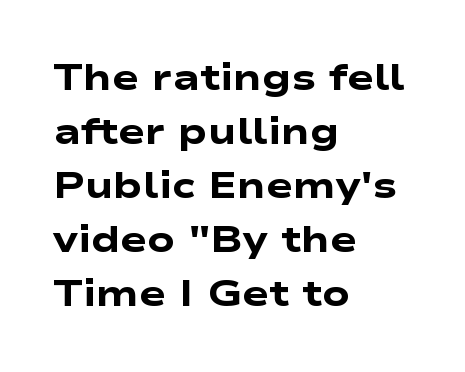
A bare baseline throughout the passage. Leading: standard. Inter-character spacing is left at the font's built-in metrics. These lines carry a lot of weight — the face is fully bold. You could not count columns in this text — the font is proportionally spaced. Classification — sans serif.
